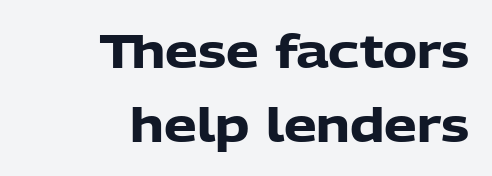
The image shows 46 px heavy sans-serif type, upright; set right-aligned, normal line spacing (1.6x), normal letter spacing, not underlined; low stroke contrast and a medium x-height.
